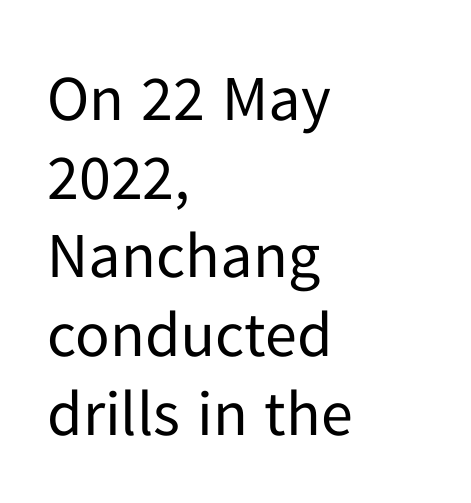
Q: Is the text bold? A: No.
Q: Is the text italic (slanted)? A: No, it is upright.
Q: Is the typeface a serif or a sans-serif typeface? A: Sans-serif.
Q: Is the text underlined? A: No.
Q: How is the paragraph aligned? A: Left-aligned.
Q: Is the spacing between letters normal or unusually wide? A: Normal.
Q: Width (condensed, normal, or wide)? A: Normal.
Q: Stroke contrast? A: Low.
Q: x-height? A: Medium.
Q: Monospaced? A: No.
